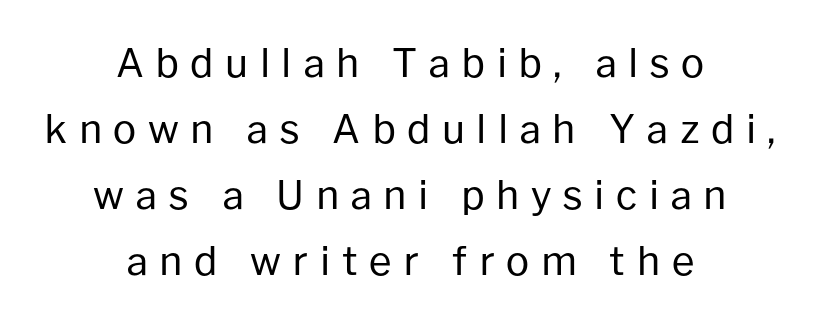
You can tell from the bare stems that sans-serif type was used. The rendering uses natural spacing where letterforms have individual widths. Is the block centered? Yes — each line is placed symmetrically about the middle. The letterforms sit at book weight or below. Rule under the text: the space is simply empty.
